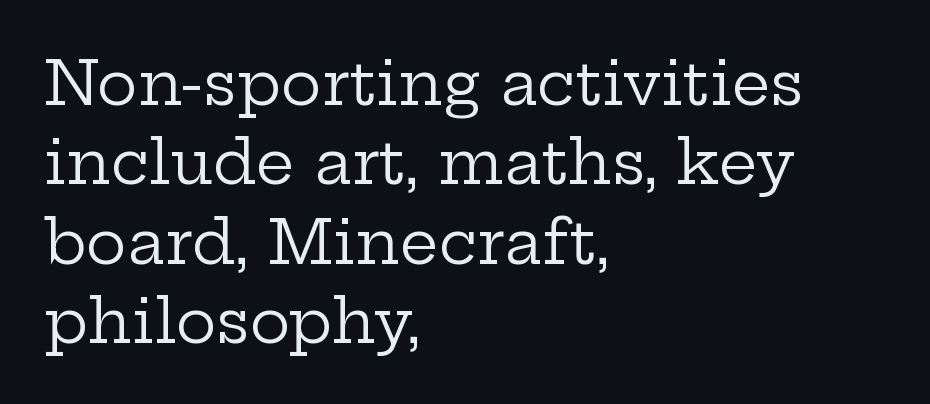
Q: Is the text bold? A: No.
Q: Is the text italic (slanted)? A: No, it is upright.
Q: Is the typeface a serif or a sans-serif typeface? A: Serif.
Q: Is the text underlined? A: No.
Q: How is the paragraph aligned? A: Left-aligned.
Q: Is the spacing between letters normal or unusually wide? A: Normal.
Q: Is the spacing between lines tight, normal or loose? A: Normal.
Q: Width (condensed, normal, or wide)? A: Wide.
Q: Stroke contrast? A: Low.
Q: x-height? A: Medium.
Q: Monospaced? A: No.
